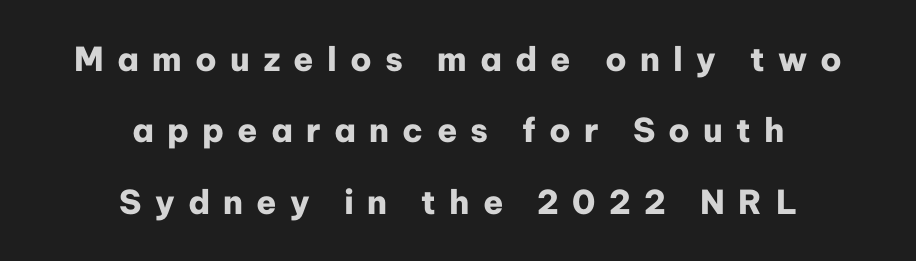
The image shows 33 px heavy sans-serif type, upright; set centered, loose line spacing (2.16x), unusually wide letter spacing (+0.4 em), not underlined; low stroke contrast and a medium x-height.
